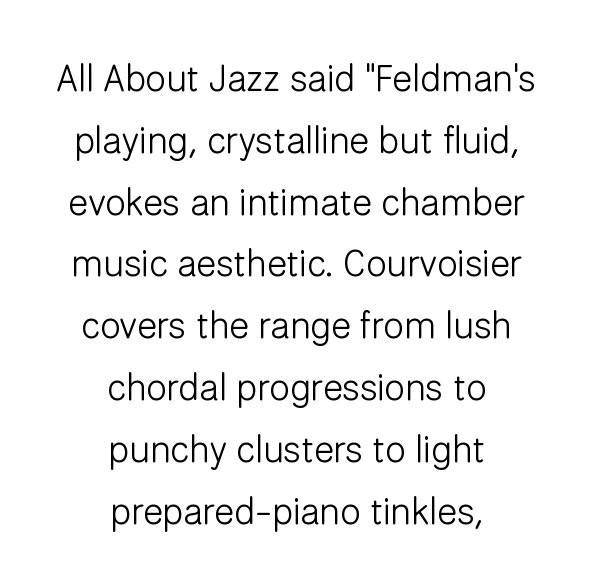
How would I describe the line gaps? Plain and ordinary. The passage shown has conventional tracking throughout. This sample uses an upright cut, with every glyph sitting square on the baseline. Grotesque or geometric, the face here clearly has no serifs. The specimen omits any rule beneath the text block's lines. You could not count columns in this text — the font is proportionally spaced.
